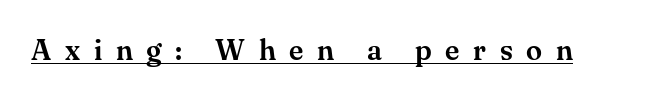
It's the straight-up-and-down kind of type. Letterform terminals end in serifs throughout the passage. What decoration does the sample have? An underline. Between one letter and the next there's a generous, obvious gap. The face used here is proportionally spaced, like ordinary book or web type.
